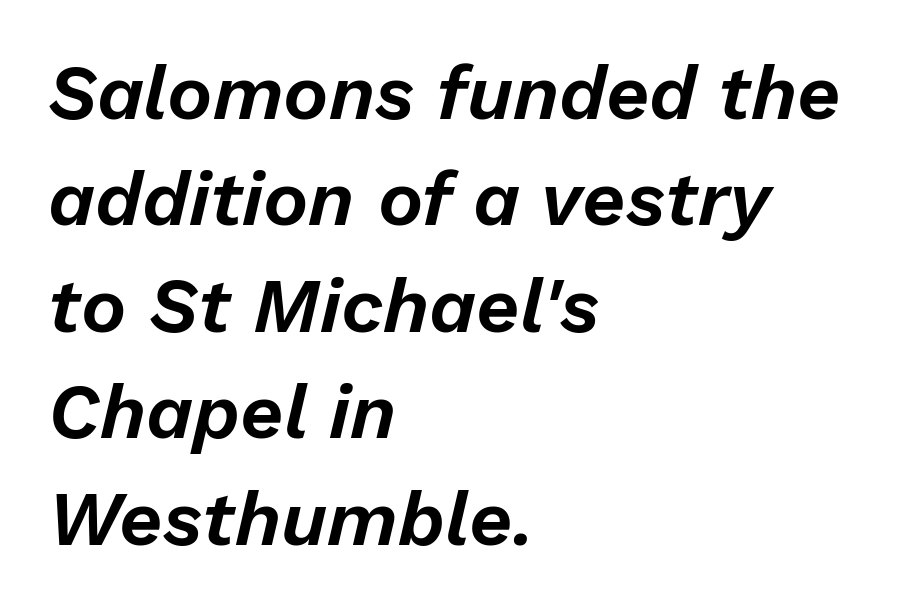
The image shows 76 px text type, italic (leaning right); set left-aligned, normal line spacing (1.4x), normal letter spacing, not underlined; low stroke contrast and a medium x-height.
